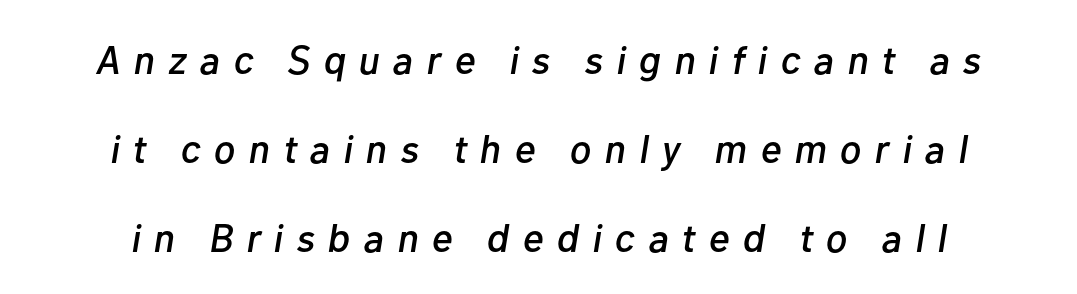
The image shows 40 px text type, italic (leaning right); set centered, loose line spacing (2.23x), unusually wide letter spacing (+0.33 em), not underlined; low stroke contrast and a medium x-height.
